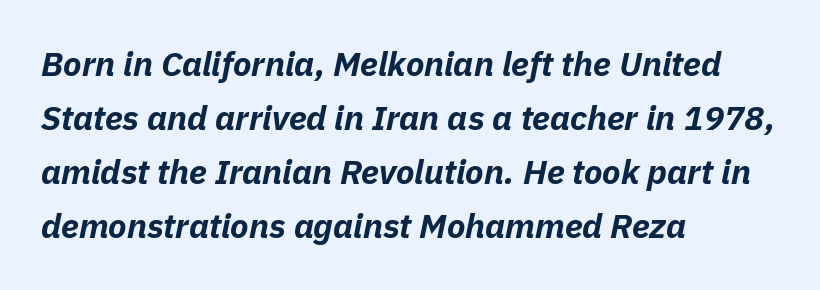
The image shows 34 px bold type, italic (leaning right); set left-aligned, normal line spacing (1.59x), normal letter spacing, not underlined; low stroke contrast and a medium x-height.
